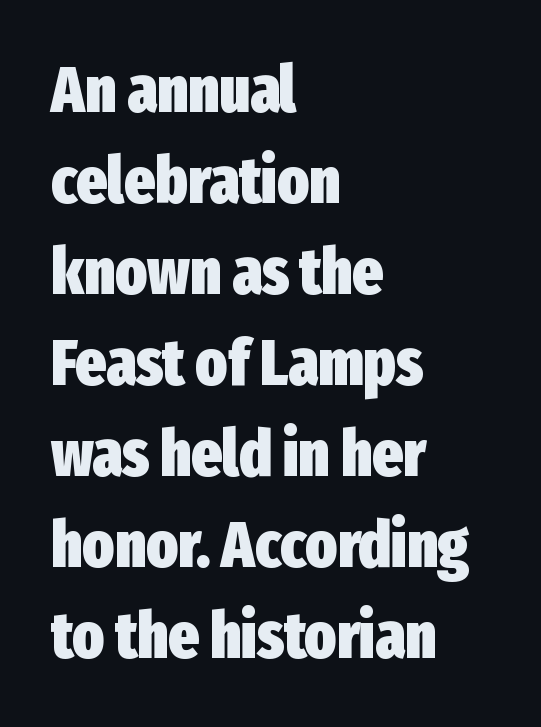
Q: Is the text bold? A: Yes.
Q: Is the text italic (slanted)? A: No, it is upright.
Q: Is the typeface a serif or a sans-serif typeface? A: Sans-serif.
Q: Is the text underlined? A: No.
Q: How is the paragraph aligned? A: Left-aligned.
Q: Is the spacing between letters normal or unusually wide? A: Normal.
Q: Is the spacing between lines tight, normal or loose? A: Normal.
Q: Width (condensed, normal, or wide)? A: Condensed.
Q: Stroke contrast? A: Low.
Q: x-height? A: Medium.
Q: Monospaced? A: No.
